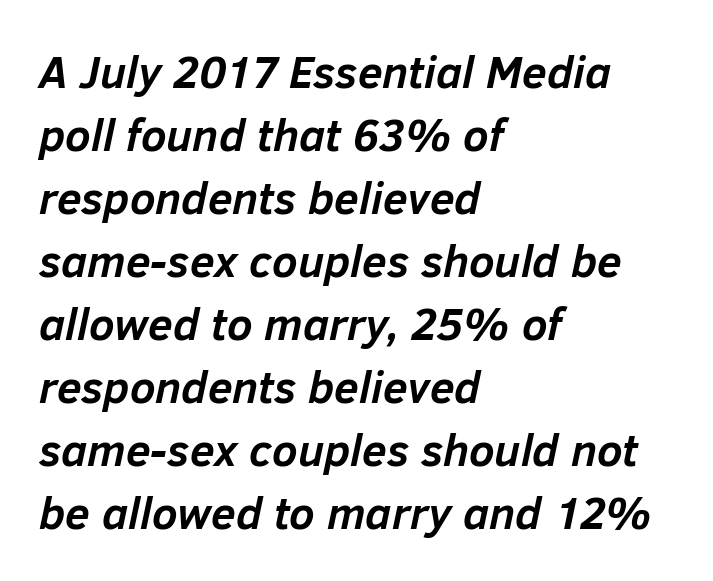
The image shows 45 px semibold type, italic (leaning right); set left-aligned, normal line spacing (1.4x), normal letter spacing, not underlined; low stroke contrast and a medium x-height.
